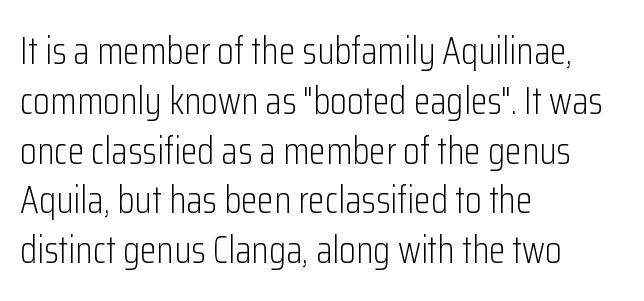
The image shows 38 px light, condensed sans-serif type, upright; set left-aligned, normal line spacing (1.31x), normal letter spacing, not underlined; low stroke contrast and a medium x-height.
